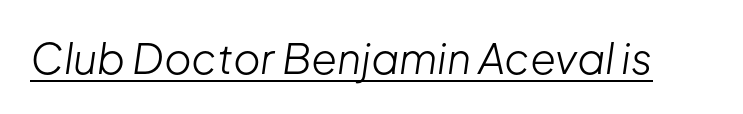
The text carries the slant typical of an italic or oblique font. The font sits on the lighter half of the weight spectrum, regular included. Students, note that the glyphs here touch the page at normal intervals. Underlining? Definitely there. The letters advance in unequal steps, a hallmark of proportional type.
